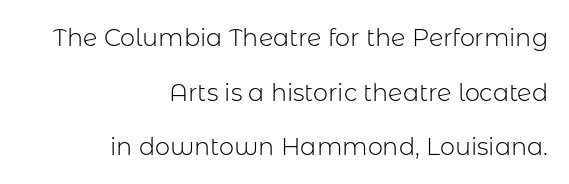
Q: Is the text bold? A: No.
Q: Is the text italic (slanted)? A: No, it is upright.
Q: Is the text underlined? A: No.
Q: How is the paragraph aligned? A: Right-aligned.
Q: Is the spacing between letters normal or unusually wide? A: Normal.
Q: Is the spacing between lines tight, normal or loose? A: Loose.
